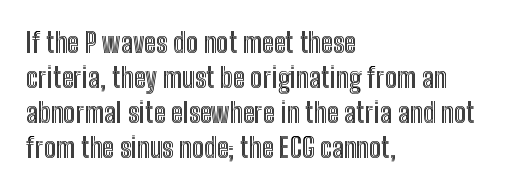
Q: Is the text italic (slanted)? A: No, it is upright.
Q: Is the text underlined? A: No.
Q: How is the paragraph aligned? A: Left-aligned.
Q: Is the spacing between letters normal or unusually wide? A: Normal.
Q: Is the spacing between lines tight, normal or loose? A: Normal.
